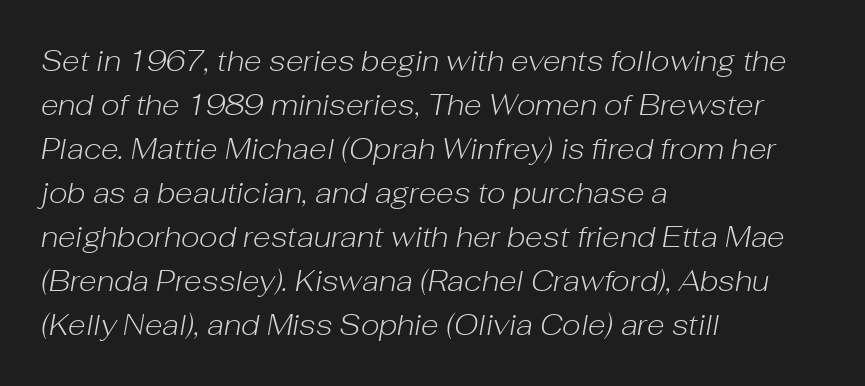
Layout note: lines flush left. This reads as an unemphasized weight, regular at the heaviest. No word sits above an underline. How are the letters spaced? Ordinarily, with no added tracking. Each letter keeps its own natural width here, so spacing adapts to shape.
